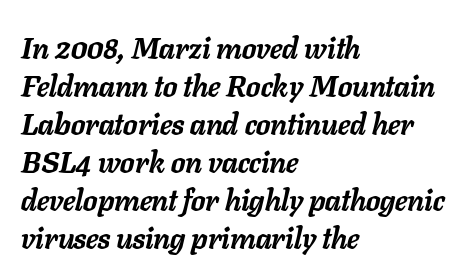
{"italic": "yes", "lean": "right", "slant_degrees": 11, "bold": "yes", "weight": "semibold", "width": "normal", "stroke_contrast": "low", "x_height": "medium", "monospaced": "no", "underline": "no", "align": "left", "line_spacing": "normal", "line_spacing_ratio": 1.27, "letter_spacing": "normal", "letter_spacing_em": 0.0, "glyph_px": 30}
